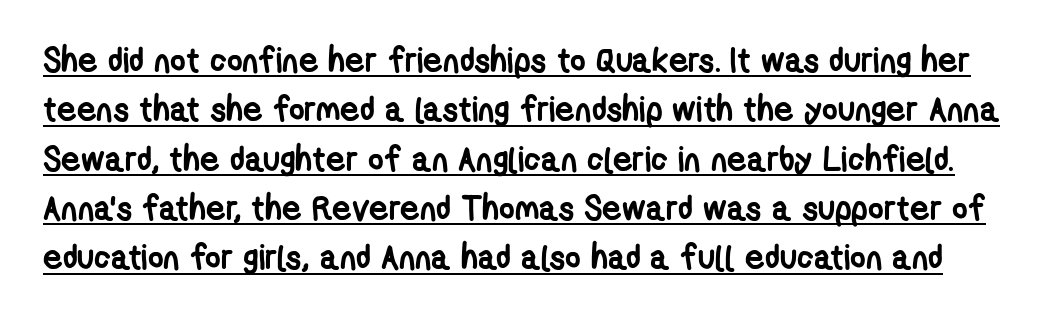
You could call the tracking neutral — neither tight nor loose. Somebody hit Ctrl+U on this one — the words are underlined. Look at the bottom of the vertical strokes: they stop flat, with no serifs. Thick stems and heavy bowls — unmistakably bold. Note the varied advance widths — an 'i' is clearly narrower than an 'm'.
